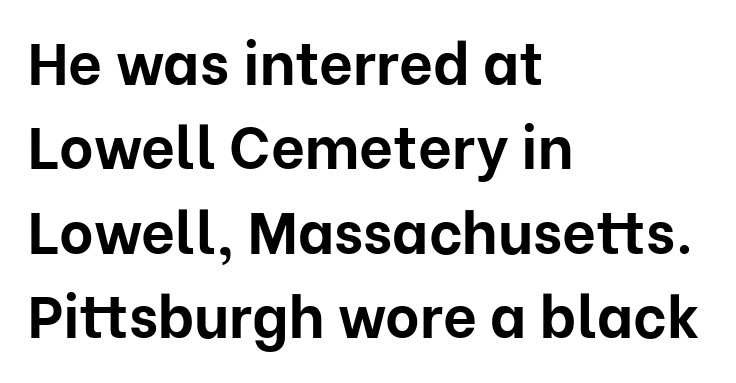
You could not count columns in this text — the font is proportionally spaced. The vertical gap from one line to the next is medium. These words are printed bold, with thick strokes throughout. Note: no serifs on the glyphs.
